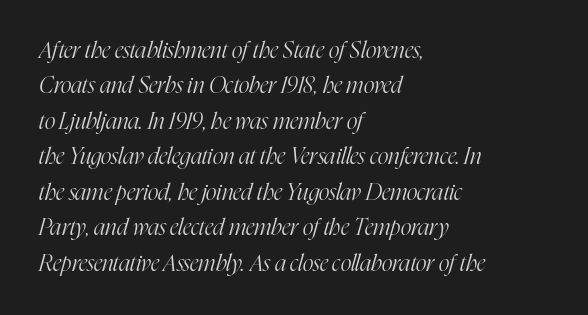
The image shows 23 px text type, italic (leaning right); set left-aligned, normal line spacing (1.54x), normal letter spacing, not underlined.
